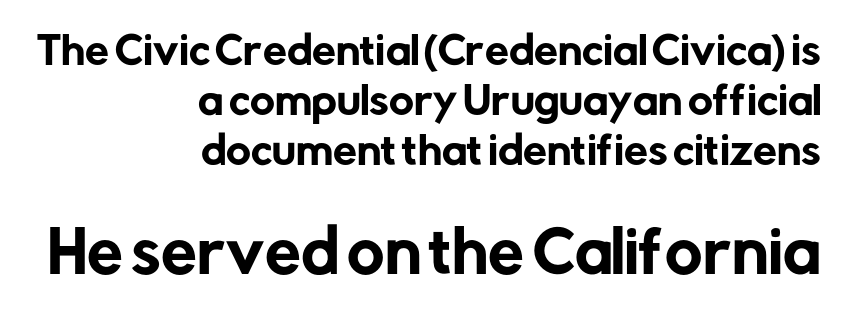
The image shows 57 px sans-serif type, upright; set right-aligned, normal line spacing (1.31x), normal letter spacing, not underlined; the second (bottom) block is 1.5x larger; low stroke contrast and a medium x-height.
